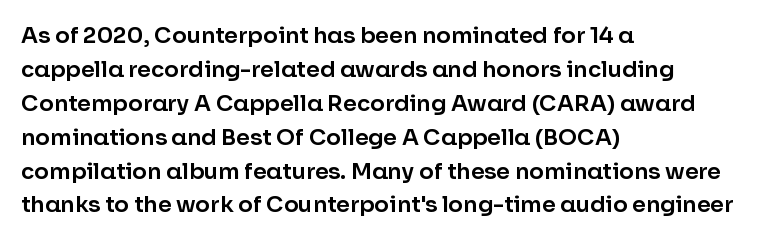
Q: Is the text italic (slanted)? A: No, it is upright.
Q: Is the text underlined? A: No.
Q: How is the paragraph aligned? A: Left-aligned.
Q: Is the spacing between letters normal or unusually wide? A: Normal.
Q: Is the spacing between lines tight, normal or loose? A: Normal.
